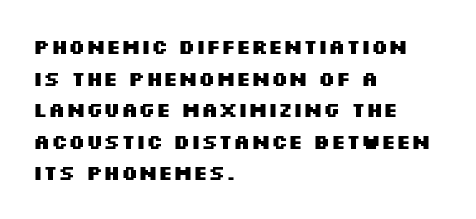
Q: Is the text bold? A: Yes.
Q: Is the text italic (slanted)? A: No, it is upright.
Q: Is the text underlined? A: No.
Q: How is the paragraph aligned? A: Left-aligned.
Q: Is the spacing between letters normal or unusually wide? A: Normal.
Q: Is the spacing between lines tight, normal or loose? A: Normal.
